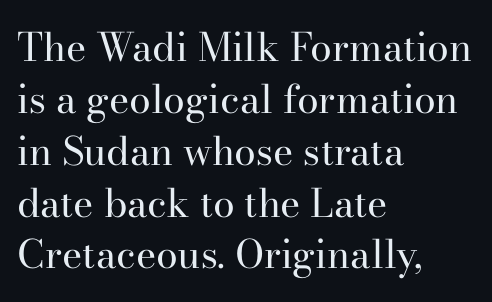
The image shows 39 px regular-weight serif type, upright; set left-aligned, normal line spacing (1.33x), normal letter spacing, not underlined; high stroke contrast and a small x-height.
